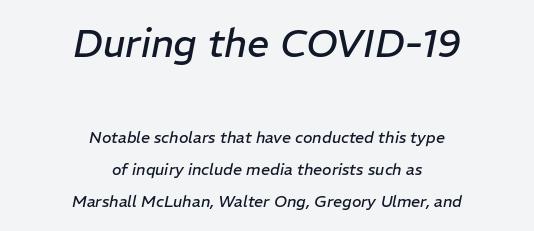
Q: Is the text bold? A: No.
Q: Is the text italic (slanted)? A: Yes, it leans right by about 11 degrees.
Q: Is the text underlined? A: No.
Q: How is the paragraph aligned? A: Centered.
Q: Is the spacing between letters normal or unusually wide? A: Normal.
Q: Is the spacing between lines tight, normal or loose? A: Loose.
Q: Which block of text is set in a larger size, the first (top) or the second (bottom)? A: The first (top) one.
Q: Width (condensed, normal, or wide)? A: Normal.
Q: Stroke contrast? A: Low.
Q: x-height? A: Medium.
Q: Monospaced? A: No.
